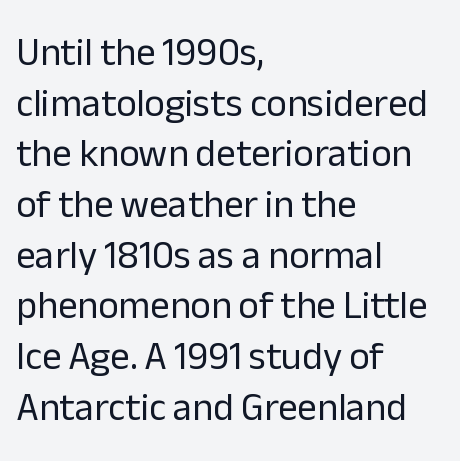
{"serif": "no", "italic": "no", "bold": "no", "weight": "regular", "width": "normal", "stroke_contrast": "low", "x_height": "medium", "monospaced": "no", "underline": "no", "align": "left", "line_spacing": "normal", "line_spacing_ratio": 1.3, "letter_spacing": "normal", "letter_spacing_em": 0.0, "glyph_px": 39}
